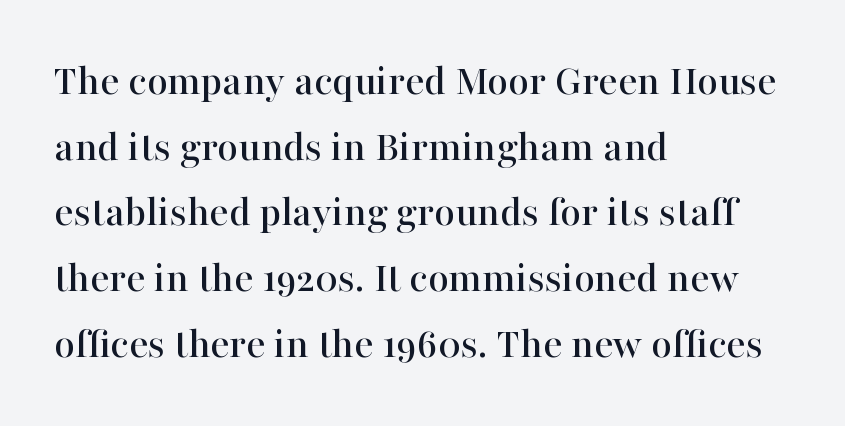
The image shows 45 px serif type, upright; set left-aligned, normal line spacing (1.46x), normal letter spacing, not underlined; high stroke contrast and a medium x-height.
